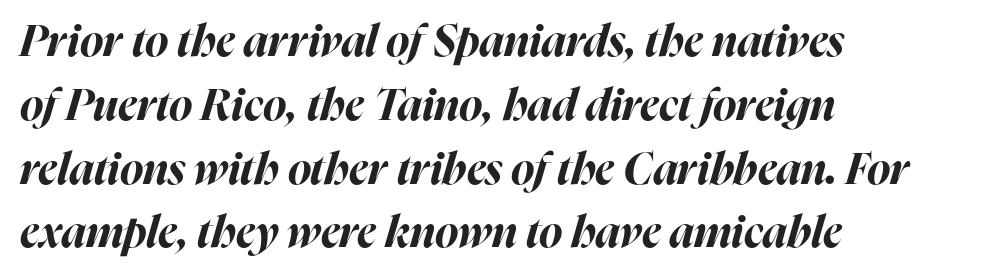
The image shows 44 px bold type, italic (leaning right); set left-aligned, normal line spacing (1.45x), normal letter spacing, not underlined; high stroke contrast and a medium x-height.
